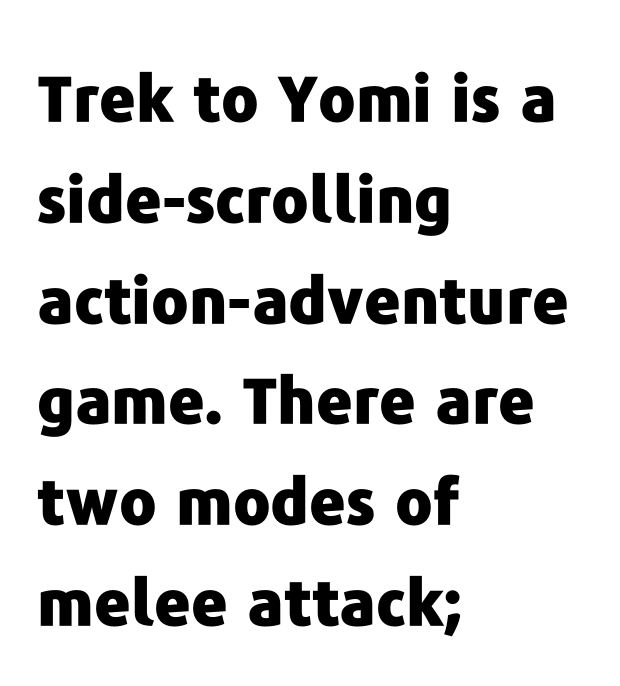
Q: Is the text bold? A: Yes.
Q: Is the text italic (slanted)? A: No, it is upright.
Q: Is the typeface a serif or a sans-serif typeface? A: Sans-serif.
Q: Is the text underlined? A: No.
Q: How is the paragraph aligned? A: Left-aligned.
Q: Is the spacing between letters normal or unusually wide? A: Normal.
Q: Is the spacing between lines tight, normal or loose? A: Normal.
Q: Width (condensed, normal, or wide)? A: Normal.
Q: Stroke contrast? A: Low.
Q: x-height? A: Medium.
Q: Monospaced? A: No.
